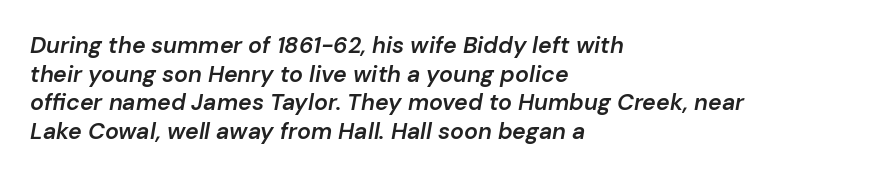
Slightly chunky letters — semibold, I'd say, not full bold. The paragraph has a hard left edge and a soft right edge. In terms of leading, this rendering sits right in the middle. Type without underlining. When letters slant like this, we call the style italic.
